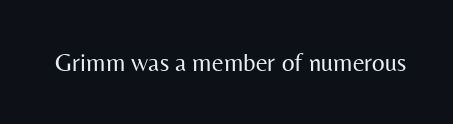
{"italic": "no", "bold": "no", "underline": "no", "letter_spacing": "normal", "letter_spacing_em": 0.0, "glyph_px": 25}
